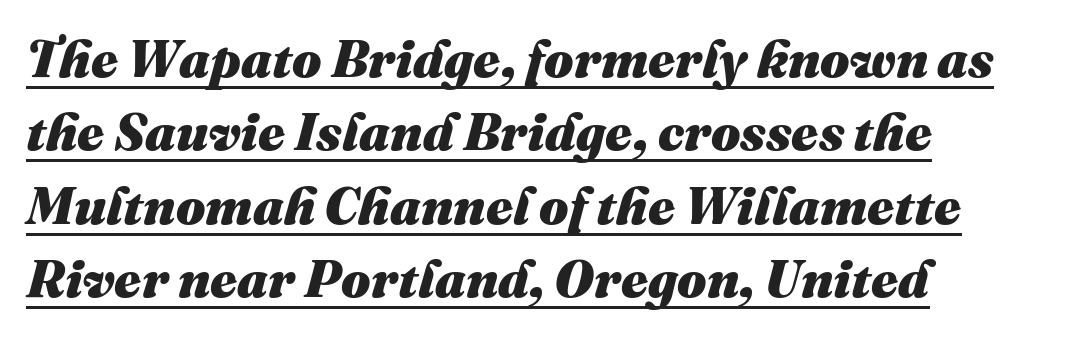
Quick note: underline on. The axis of the letterforms is tilted away from vertical. You could call the tracking neutral — neither tight nor loose. All the whitespace from short lines collects on the right.
